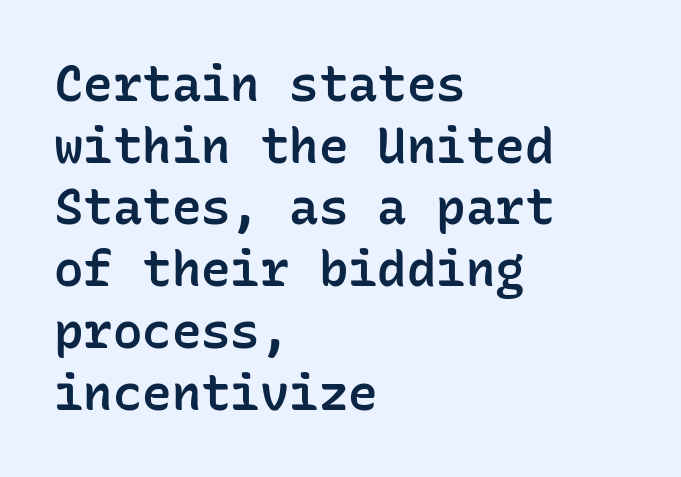
{"serif": "no", "italic": "no", "bold": "semi", "weight": "semibold", "width": "normal", "stroke_contrast": "low", "x_height": "medium", "monospaced": "yes", "underline": "no", "align": "left", "line_spacing": "normal", "line_spacing_ratio": 1.26, "letter_spacing": "normal", "letter_spacing_em": 0.0, "glyph_px": 49}
